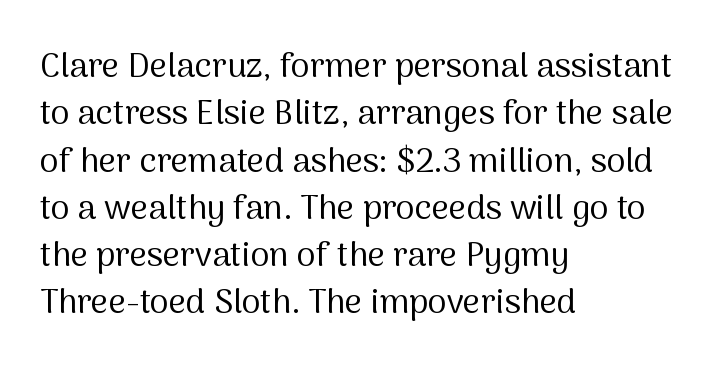
If you drew a line through each stem, it would be perfectly vertical. These glyphs show unthickened strokes, regular width or finer. Letterform terminals end flat and unadorned throughout the passage. The gaps between neighbouring characters are ordinary and unremarkable.
